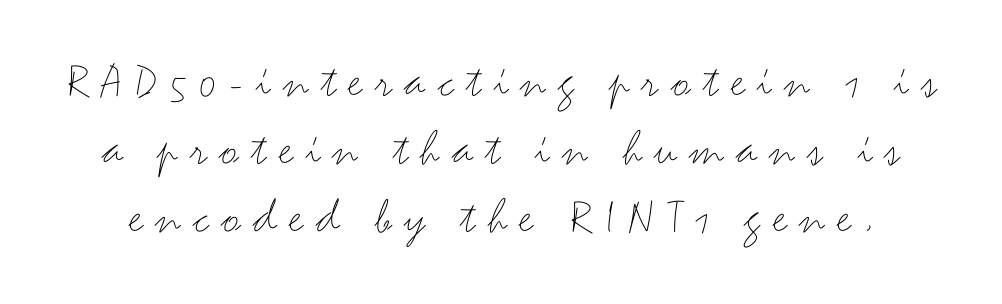
{"serif": "no", "bold": "no", "weight": "thin", "width": "wide", "stroke_contrast": "medium", "x_height": "small", "monospaced": "no", "underline": "no", "line_spacing": "normal", "line_spacing_ratio": 1.33, "letter_spacing": "wide", "letter_spacing_em": 0.24, "glyph_px": 51}
